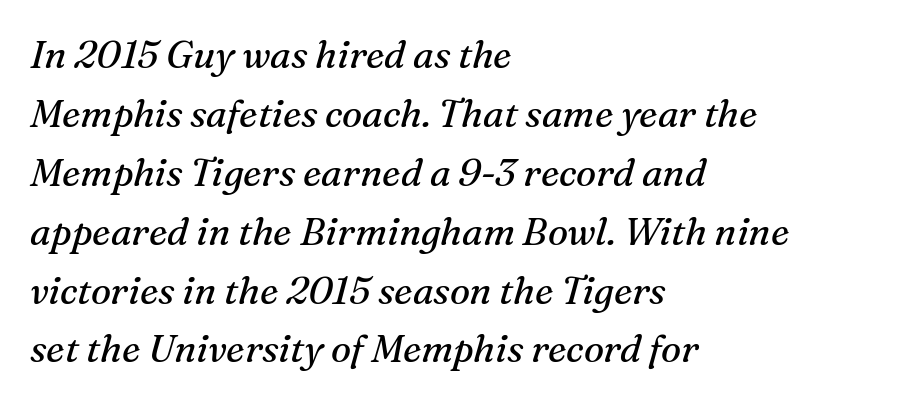
Q: Is the text bold? A: No.
Q: Is the text italic (slanted)? A: Yes, it leans right by about 16 degrees.
Q: Is the typeface a serif or a sans-serif typeface? A: Serif.
Q: Is the text underlined? A: No.
Q: How is the paragraph aligned? A: Left-aligned.
Q: Is the spacing between letters normal or unusually wide? A: Normal.
Q: Is the spacing between lines tight, normal or loose? A: Normal.
Q: Width (condensed, normal, or wide)? A: Normal.
Q: Stroke contrast? A: Medium.
Q: x-height? A: Medium.
Q: Monospaced? A: No.
